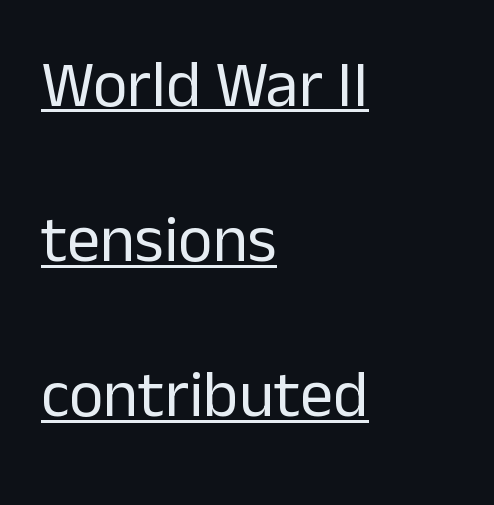
The image shows 66 px regular-weight sans-serif type, upright; set left-aligned, loose line spacing (2.35x), normal letter spacing, underlined; low stroke contrast and a medium x-height.
